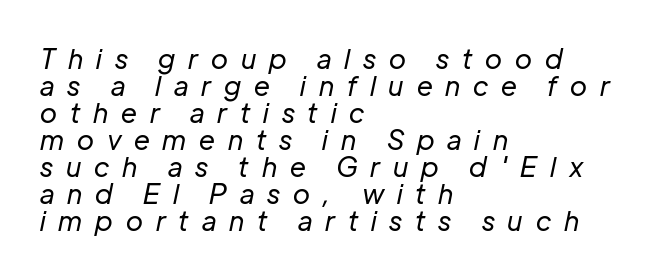
{"italic": "yes", "lean": "right", "slant_degrees": 12, "bold": "no", "underline": "no", "align": "left", "line_spacing": "tight", "line_spacing_ratio": 1.0, "letter_spacing": "wide", "letter_spacing_em": 0.48, "glyph_px": 27}
